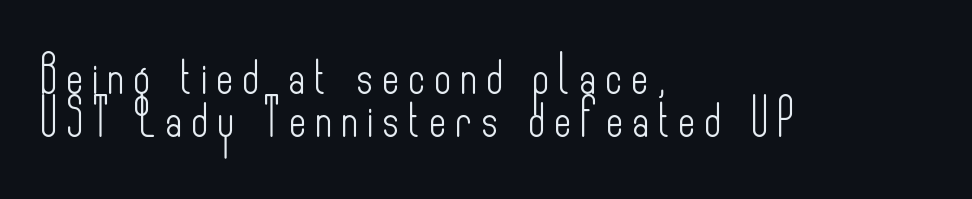
Q: Is the text bold? A: No.
Q: Is the text italic (slanted)? A: No, it is upright.
Q: Is the typeface a serif or a sans-serif typeface? A: Sans-serif.
Q: Is the text underlined? A: No.
Q: How is the paragraph aligned? A: Left-aligned.
Q: Is the spacing between letters normal or unusually wide? A: Unusually wide.
Q: Width (condensed, normal, or wide)? A: Condensed.
Q: Stroke contrast? A: Low.
Q: x-height? A: Small.
Q: Monospaced? A: No.
